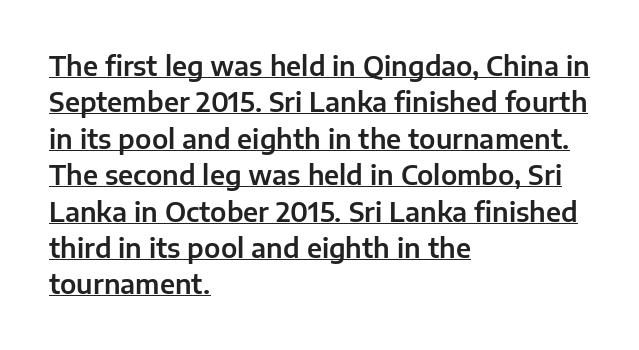
Q: Is the text italic (slanted)? A: No, it is upright.
Q: Is the text underlined? A: Yes.
Q: How is the paragraph aligned? A: Left-aligned.
Q: Is the spacing between letters normal or unusually wide? A: Normal.
Q: Is the spacing between lines tight, normal or loose? A: Normal.
